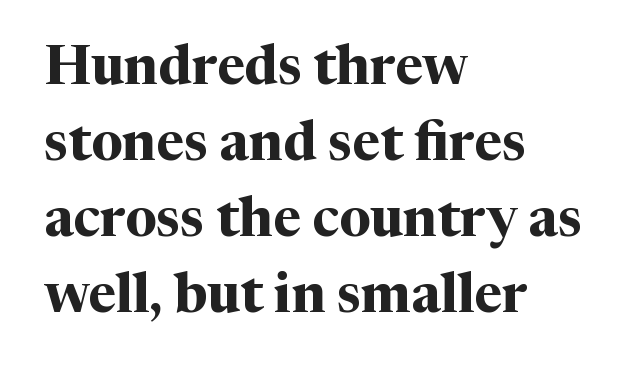
This rendering employs a face with finishing strokes, i.e., a serif. A typesetter would call this leading conventional body-copy spacing. The letters sit at their default tracking, neither squeezed nor spread. This is the regular roman posture of the typeface.
